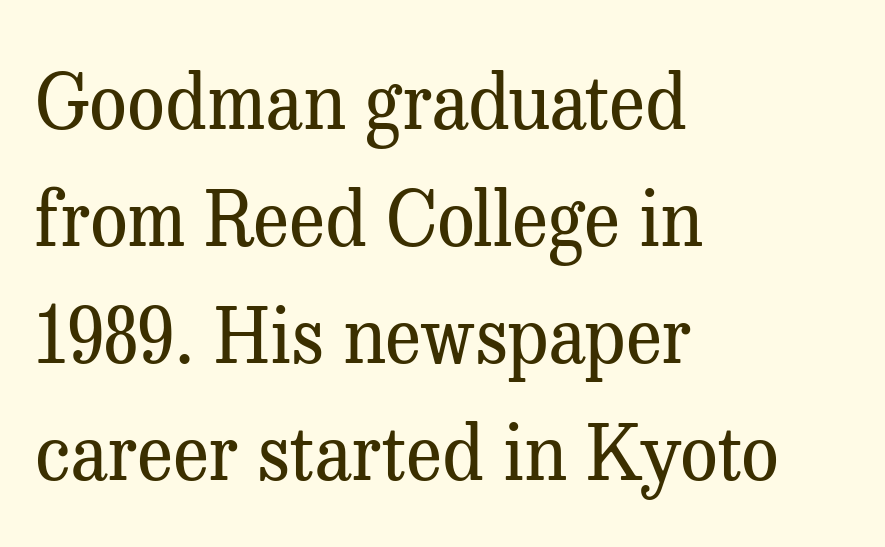
The image shows 75 px regular-weight serif type, upright; set left-aligned, normal line spacing (1.56x), normal letter spacing, not underlined; medium stroke contrast and a medium x-height.
